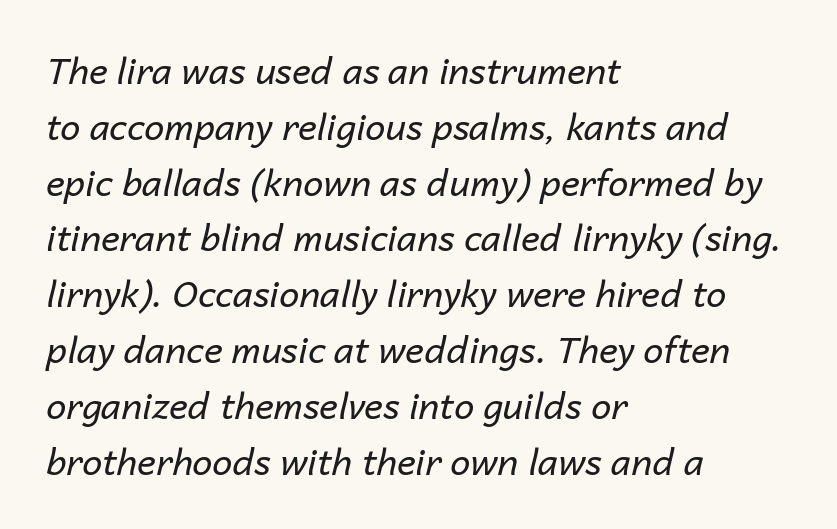
The letters are slanted; this is an italic face. Each row of text sits above clean, open space. Compared with a centered layout, this one pins lines to the left instead. No extra tracking has been applied to these lines. The letters look calm and open, with moderate or lighter stems. Line spacing here is normal.
